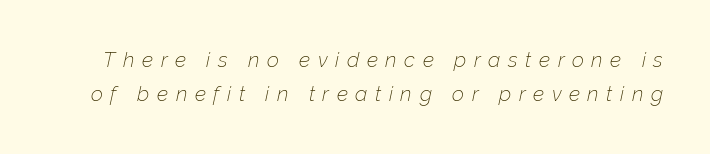
Does extra space separate the letters? Yes, quite a lot of it. Counters stay open thanks to moderate or lighter strokes. Vertically, the passage feels balanced, rows spaced as you'd expect. This sample uses an oblique cut, with every glyph tilted off the vertical. Decoration check: the copy has no underline.
